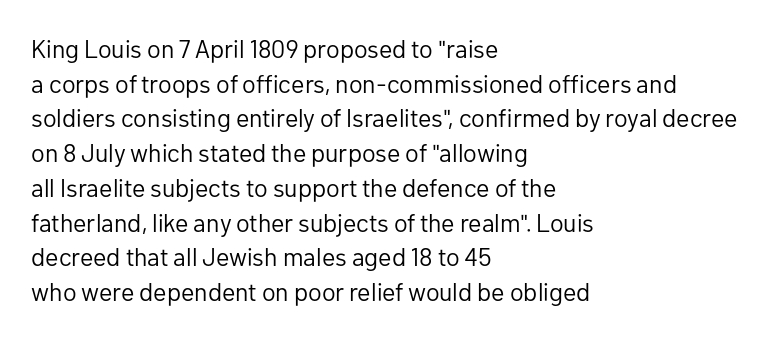
The letters stand straight up with perfectly vertical stems. The typesetter chose a ragged-right arrangement here. What's the leading like? Ordinary, nothing unusual. Nothing unusual about the tracking: characters are spaced as the font intends. Is the stroke heavy? The answer is a plain regular-or-lighter.
